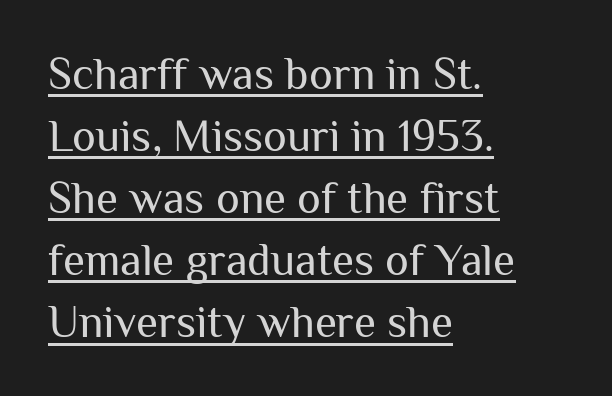
Q: Is the text bold? A: No.
Q: Is the text italic (slanted)? A: No, it is upright.
Q: Is the typeface a serif or a sans-serif typeface? A: Sans-serif.
Q: Is the text underlined? A: Yes.
Q: How is the paragraph aligned? A: Left-aligned.
Q: Is the spacing between letters normal or unusually wide? A: Normal.
Q: Is the spacing between lines tight, normal or loose? A: Normal.
Q: Width (condensed, normal, or wide)? A: Normal.
Q: Stroke contrast? A: Medium.
Q: x-height? A: Medium.
Q: Monospaced? A: No.
